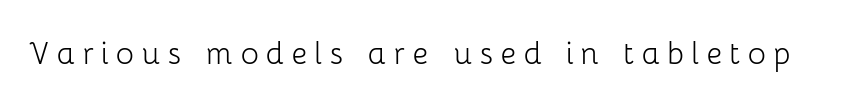
Q: Is the text bold? A: No.
Q: Is the text italic (slanted)? A: No, it is upright.
Q: Is the typeface a serif or a sans-serif typeface? A: Sans-serif.
Q: Is the text underlined? A: No.
Q: Width (condensed, normal, or wide)? A: Normal.
Q: Stroke contrast? A: Low.
Q: x-height? A: Medium.
Q: Monospaced? A: No.
